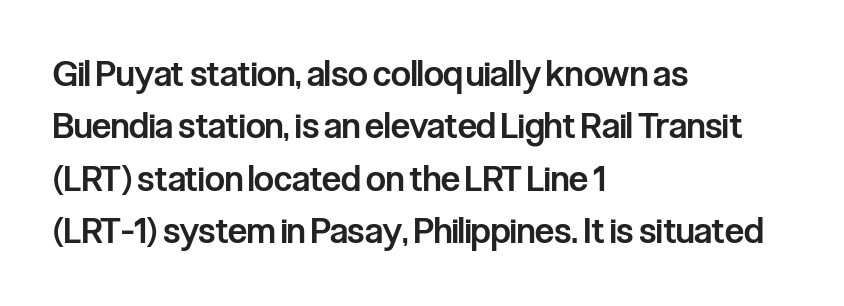
Q: Is the text bold? A: Semi-bold.
Q: Is the text italic (slanted)? A: No, it is upright.
Q: Is the typeface a serif or a sans-serif typeface? A: Sans-serif.
Q: Is the text underlined? A: No.
Q: How is the paragraph aligned? A: Left-aligned.
Q: Is the spacing between letters normal or unusually wide? A: Normal.
Q: Is the spacing between lines tight, normal or loose? A: Normal.
Q: Width (condensed, normal, or wide)? A: Condensed.
Q: Stroke contrast? A: Low.
Q: x-height? A: Medium.
Q: Monospaced? A: No.
